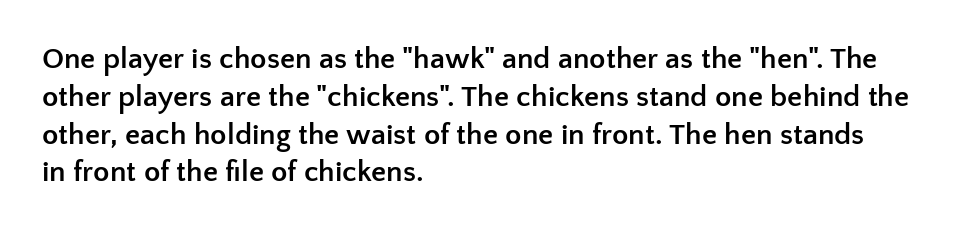
The image shows 30 px semibold sans-serif type, upright; set left-aligned, normal line spacing (1.26x), normal letter spacing, not underlined; low stroke contrast and a medium x-height.
